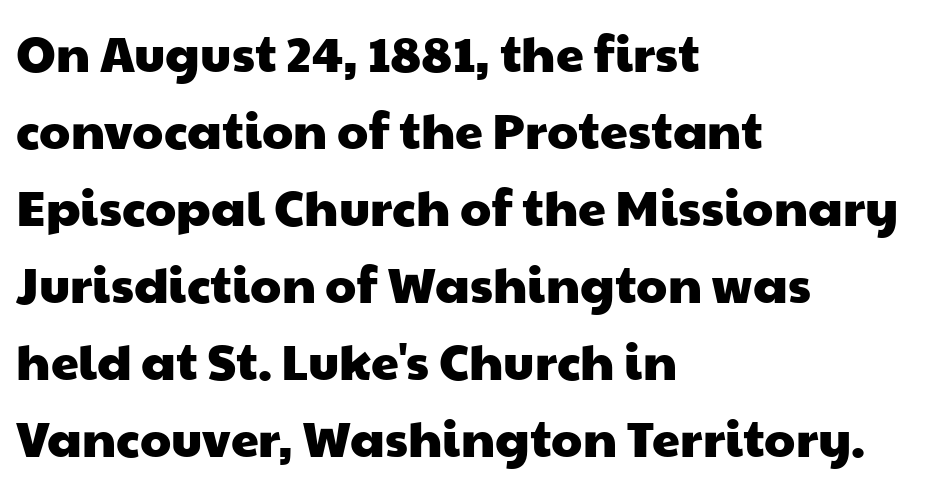
{"serif": "no", "width": "wide", "stroke_contrast": "low", "x_height": "medium", "monospaced": "no", "underline": "no", "align": "left", "line_spacing": "normal", "line_spacing_ratio": 1.54, "letter_spacing": "normal", "letter_spacing_em": 0.0, "glyph_px": 50}
